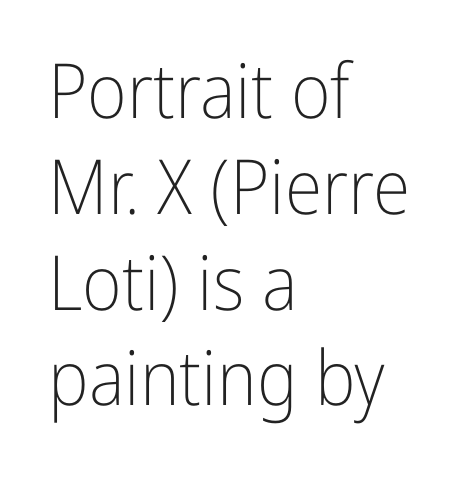
{"serif": "no", "italic": "no", "bold": "no", "weight": "light", "width": "condensed", "stroke_contrast": "low", "x_height": "medium", "monospaced": "no", "underline": "no", "align": "left", "line_spacing": "normal", "line_spacing_ratio": 1.26, "letter_spacing": "normal", "letter_spacing_em": 0.0, "glyph_px": 76}
